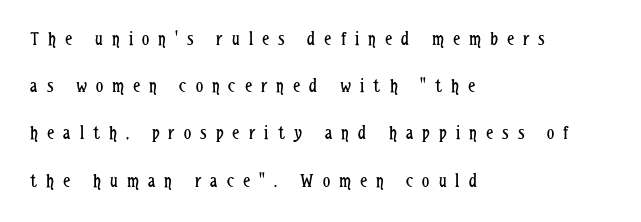
The image shows 20 px text type, upright; set left-aligned, loose line spacing (2.36x), unusually wide letter spacing (+0.46 em), not underlined.
